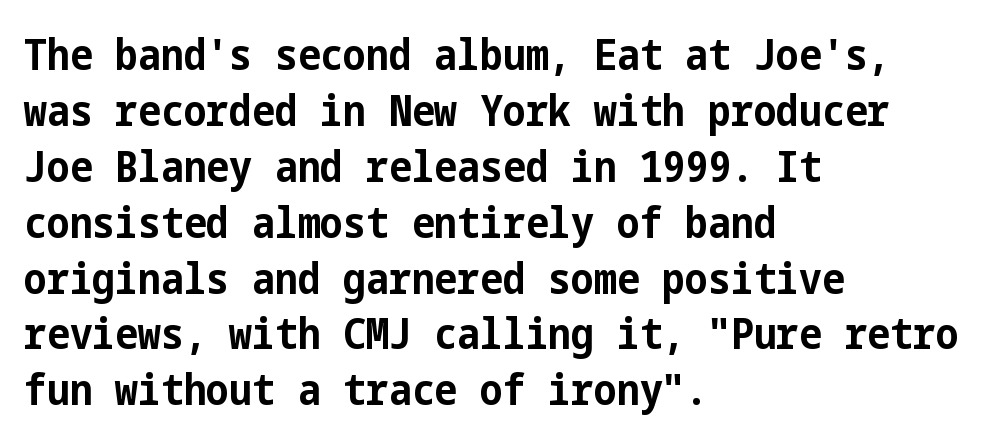
Q: Is the text bold? A: Yes.
Q: Is the text italic (slanted)? A: No, it is upright.
Q: Is the typeface a serif or a sans-serif typeface? A: Sans-serif.
Q: Is the text underlined? A: No.
Q: How is the paragraph aligned? A: Left-aligned.
Q: Is the spacing between letters normal or unusually wide? A: Normal.
Q: Is the spacing between lines tight, normal or loose? A: Normal.
Q: Width (condensed, normal, or wide)? A: Condensed.
Q: Stroke contrast? A: Low.
Q: x-height? A: Medium.
